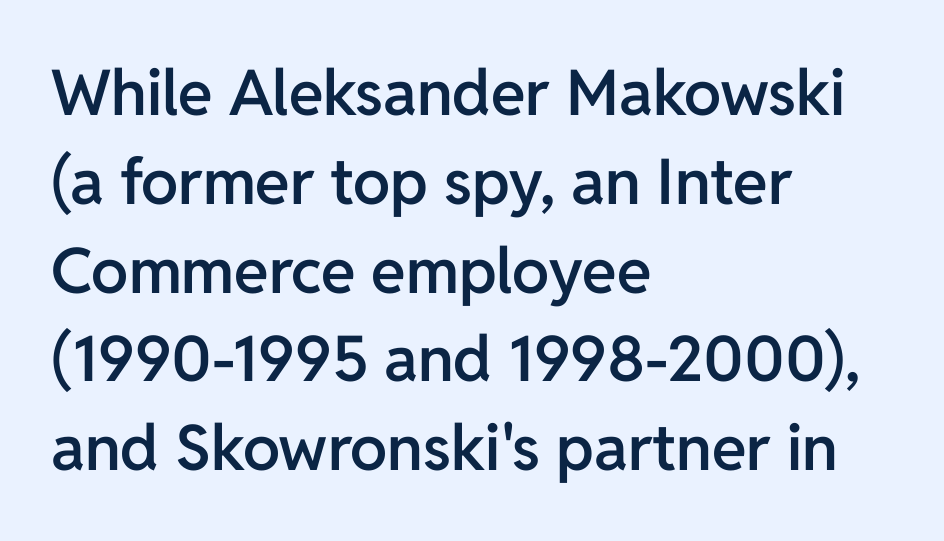
Q: Is the text bold? A: Semi-bold.
Q: Is the text italic (slanted)? A: No, it is upright.
Q: Is the typeface a serif or a sans-serif typeface? A: Sans-serif.
Q: Is the text underlined? A: No.
Q: How is the paragraph aligned? A: Left-aligned.
Q: Is the spacing between letters normal or unusually wide? A: Normal.
Q: Is the spacing between lines tight, normal or loose? A: Normal.
Q: Width (condensed, normal, or wide)? A: Normal.
Q: Stroke contrast? A: Low.
Q: x-height? A: Medium.
Q: Monospaced? A: No.
